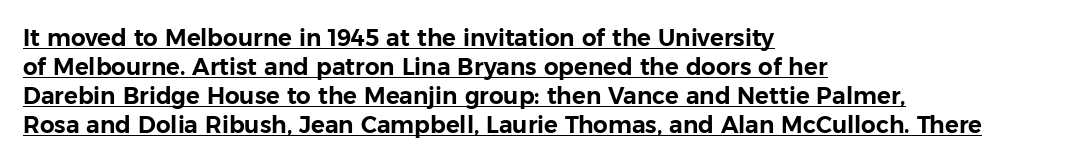
Q: Is the text italic (slanted)? A: No, it is upright.
Q: Is the text underlined? A: Yes.
Q: How is the paragraph aligned? A: Left-aligned.
Q: Is the spacing between letters normal or unusually wide? A: Normal.
Q: Is the spacing between lines tight, normal or loose? A: Normal.
